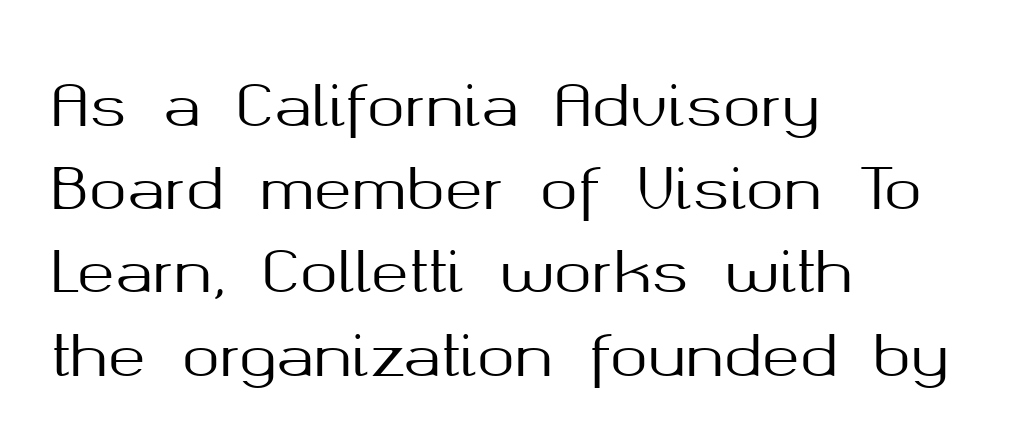
Q: Is the text italic (slanted)? A: No, it is upright.
Q: Is the typeface a serif or a sans-serif typeface? A: Sans-serif.
Q: Is the text underlined? A: No.
Q: How is the paragraph aligned? A: Left-aligned.
Q: Is the spacing between letters normal or unusually wide? A: Normal.
Q: Is the spacing between lines tight, normal or loose? A: Normal.
Q: Width (condensed, normal, or wide)? A: Normal.
Q: Stroke contrast? A: Medium.
Q: x-height? A: Medium.
Q: Monospaced? A: No.
